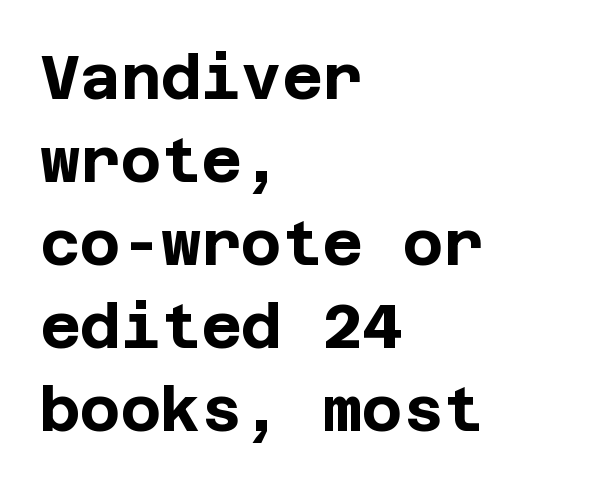
The image shows 62 px bold sans-serif type, upright; set left-aligned, normal line spacing (1.34x), normal letter spacing, not underlined; low stroke contrast and a large x-height.
